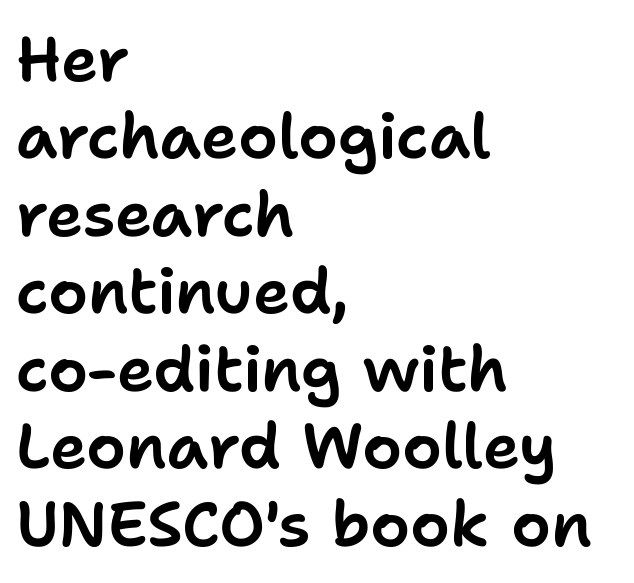
Q: Is the text italic (slanted)? A: No, it is upright.
Q: Is the typeface a serif or a sans-serif typeface? A: Sans-serif.
Q: Is the text underlined? A: No.
Q: How is the paragraph aligned? A: Left-aligned.
Q: Is the spacing between letters normal or unusually wide? A: Normal.
Q: Width (condensed, normal, or wide)? A: Normal.
Q: Stroke contrast? A: Low.
Q: x-height? A: Medium.
Q: Monospaced? A: No.
